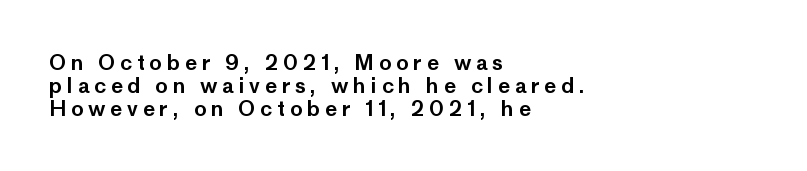
Rendered with straight, roman letterforms. Is the letter spacing exaggerated? Yes — the characters are pushed far apart. Glance below the letters and you will spot only blank space. Interline gaps are noticeably narrow in this sample. These lines stack with their left ends in a neat column.
